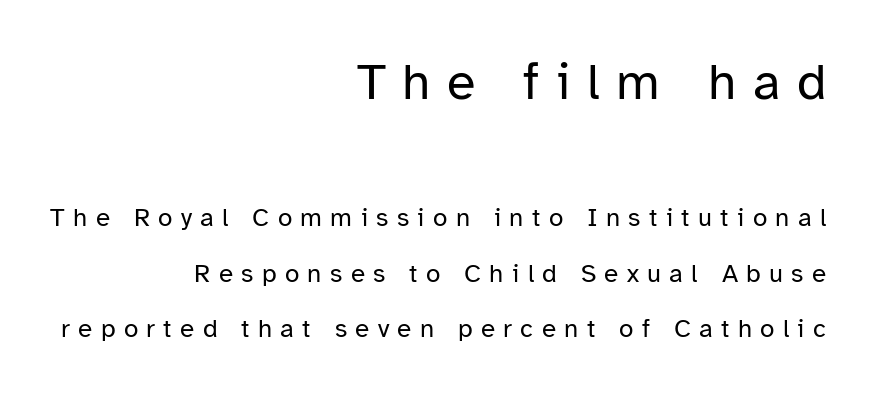
The image shows 52 px regular-weight sans-serif type, upright; set right-aligned, loose line spacing (2.13x), unusually wide letter spacing (+0.32 em), not underlined; the first (top) block is 2.0x larger; low stroke contrast and a medium x-height.
